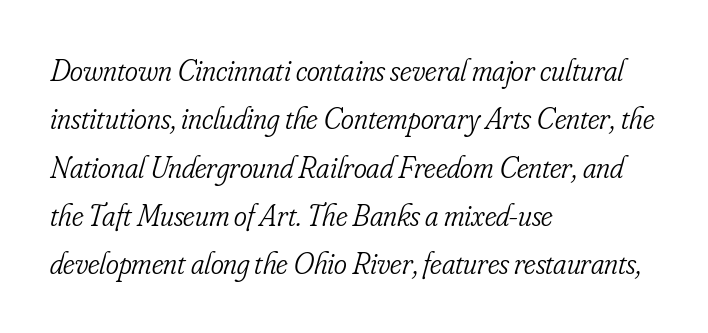
Slant detected: the letters are inclined. These lines are rendered in a variable-pitch font. This is serif lettering, the kind often seen in printed books. The letterforms sit at book weight or below. The rag falls on the right side of this text block.
